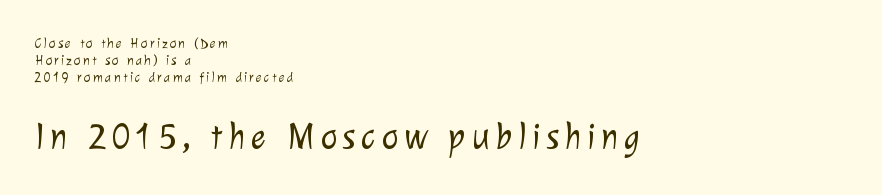
Glance below the letters and you will spot only blank space. Compared with a typical body face, this is equally light or lighter still. The lines in this sample share a left origin and differ only in where they stop. Size contrast runs from small at the top to large at the bottom. This sample uses a sans-serif face.
